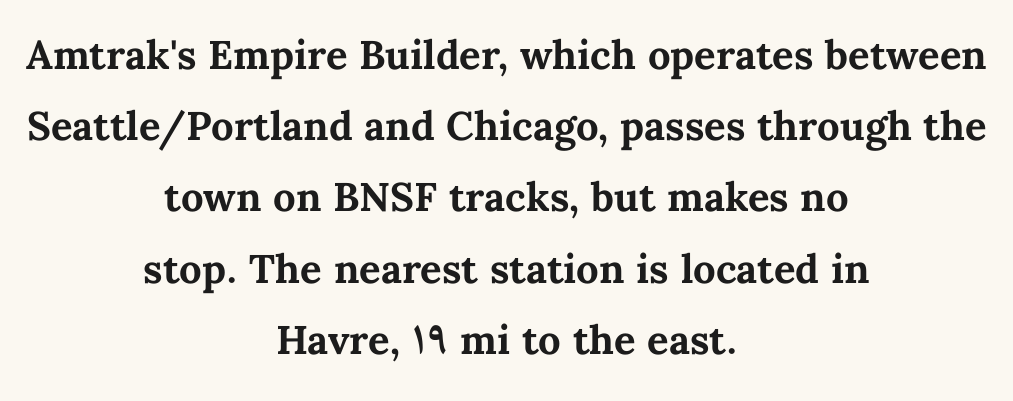
Do the characters align in a grid? No, the font is proportional. No italicization has been applied; the sample stays upright. The rag falls on both sides of this text block equally. Here the glyphs are tracked normally, forming tight word shapes. The glyphs have the mass of a bold cut.
